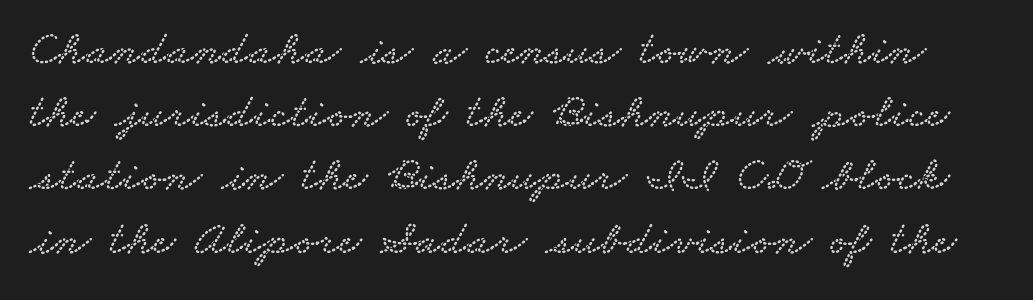
{"serif": "yes", "width": "wide", "stroke_contrast": "low", "x_height": "small", "monospaced": "no", "underline": "no", "line_spacing": "normal", "line_spacing_ratio": 1.29, "letter_spacing": "normal", "letter_spacing_em": 0.0, "glyph_px": 49}
